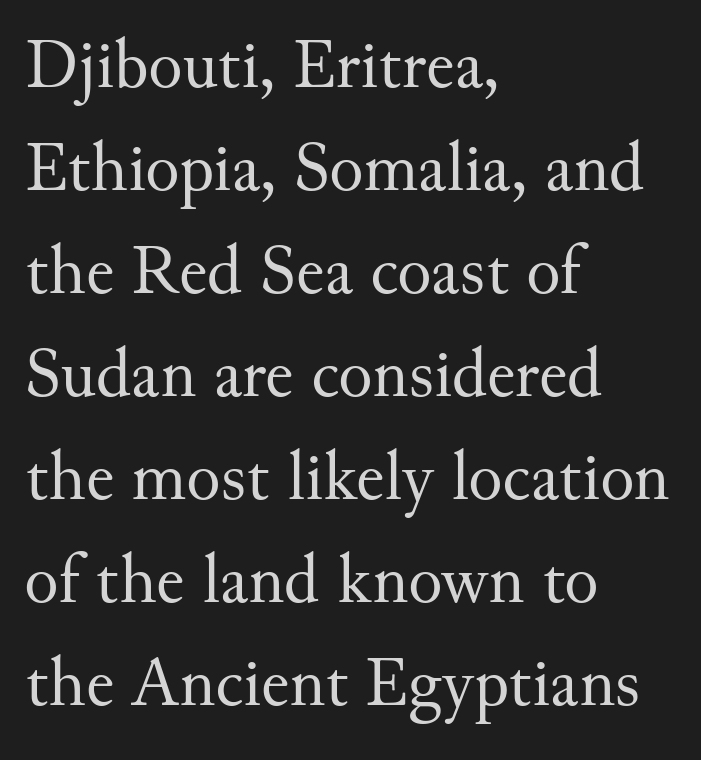
Q: Is the text bold? A: No.
Q: Is the text italic (slanted)? A: No, it is upright.
Q: Is the typeface a serif or a sans-serif typeface? A: Serif.
Q: Is the text underlined? A: No.
Q: How is the paragraph aligned? A: Left-aligned.
Q: Is the spacing between letters normal or unusually wide? A: Normal.
Q: Is the spacing between lines tight, normal or loose? A: Normal.
Q: Width (condensed, normal, or wide)? A: Normal.
Q: Stroke contrast? A: Medium.
Q: x-height? A: Small.
Q: Monospaced? A: No.
